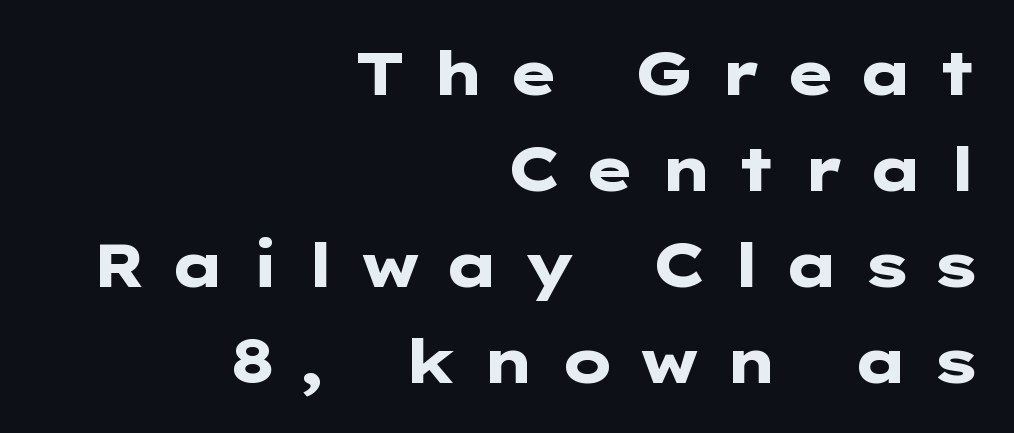
The image shows 60 px heavy, wide sans-serif type, upright; set right-aligned, normal line spacing (1.6x), unusually wide letter spacing (+0.36 em), not underlined; low stroke contrast and a medium x-height.
